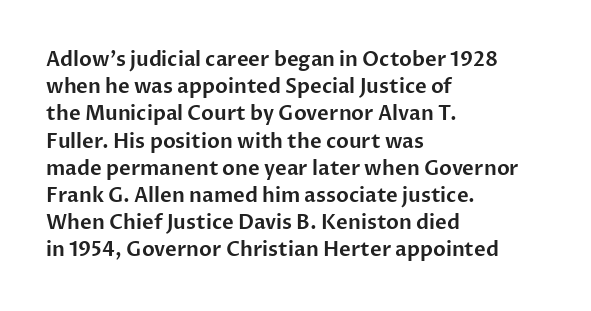
{"italic": "no", "underline": "no", "align": "left", "line_spacing": "normal", "line_spacing_ratio": 1.36, "letter_spacing": "normal", "letter_spacing_em": 0.0, "glyph_px": 20}
